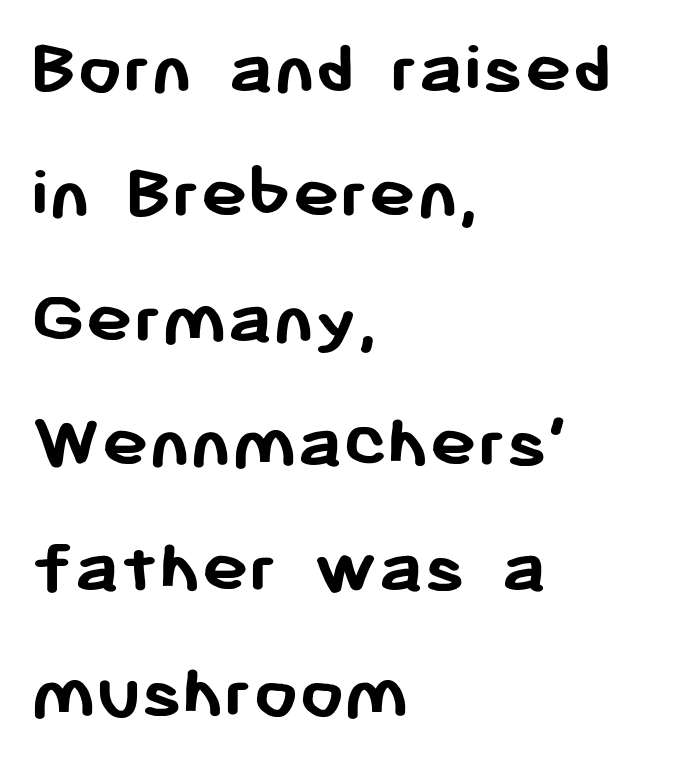
In terms of letterform style, serifs are entirely absent. The baseline area is clear. The strokes are fattened all the way to bold. A normal amount of white space separates one row of letters from the next. These lines were composed using upright roman letters.
